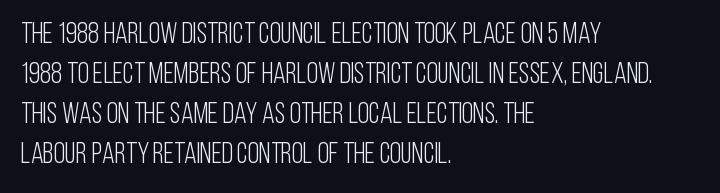
The image shows 29 px light, condensed sans-serif type, upright; set left-aligned, normal line spacing (1.38x), normal letter spacing, not underlined; low stroke contrast and a large x-height.
